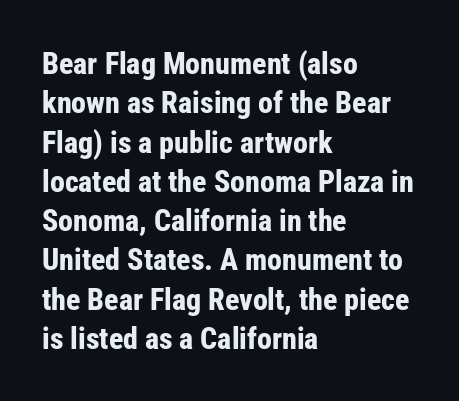
Q: Is the text bold? A: Yes.
Q: Is the text italic (slanted)? A: No, it is upright.
Q: Is the typeface a serif or a sans-serif typeface? A: Sans-serif.
Q: Is the text underlined? A: No.
Q: How is the paragraph aligned? A: Left-aligned.
Q: Is the spacing between letters normal or unusually wide? A: Normal.
Q: Is the spacing between lines tight, normal or loose? A: Normal.
Q: Width (condensed, normal, or wide)? A: Condensed.
Q: Stroke contrast? A: Low.
Q: x-height? A: Medium.
Q: Monospaced? A: No.
